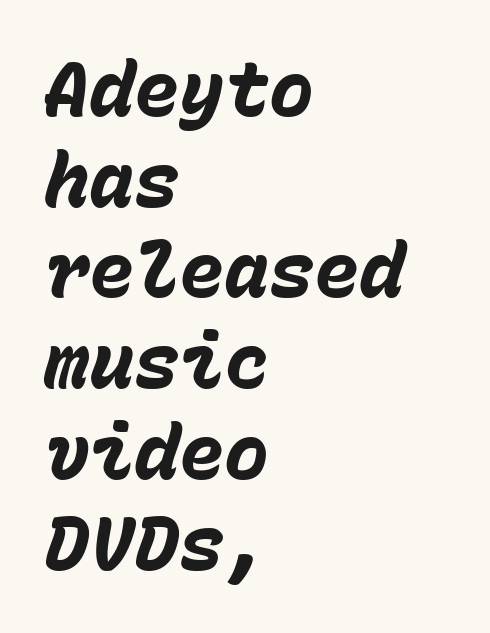
The image shows 75 px heavy type, italic (leaning right), monospaced; set left-aligned, line spacing 1.21x, normal letter spacing, not underlined; low stroke contrast and a medium x-height.
